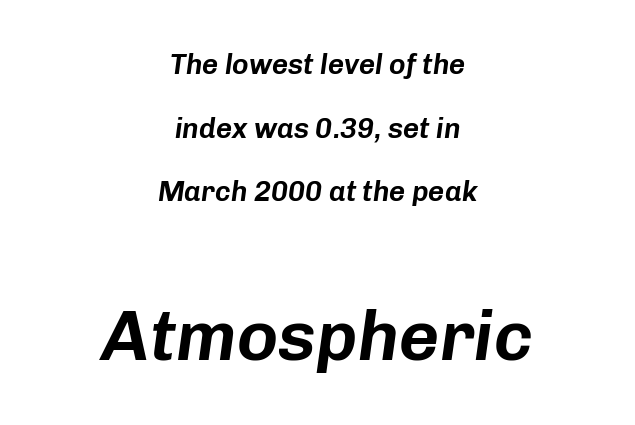
Leading is clearly above the norm, producing a sparse column. Which of the two is more prominent by size? The second, at the bottom. The passage shown has conventional tracking throughout. The area under the type is left untouched.
